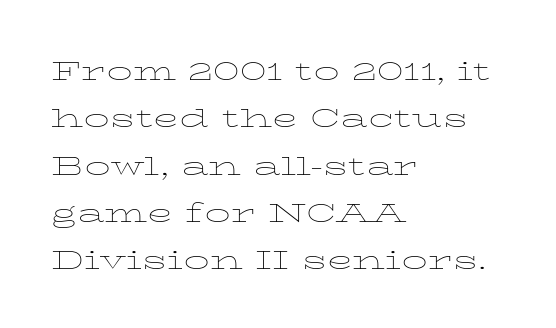
The image shows 34 px thin, wide type, upright; set left-aligned, normal line spacing (1.39x), normal letter spacing, not underlined; low stroke contrast and a medium x-height.
